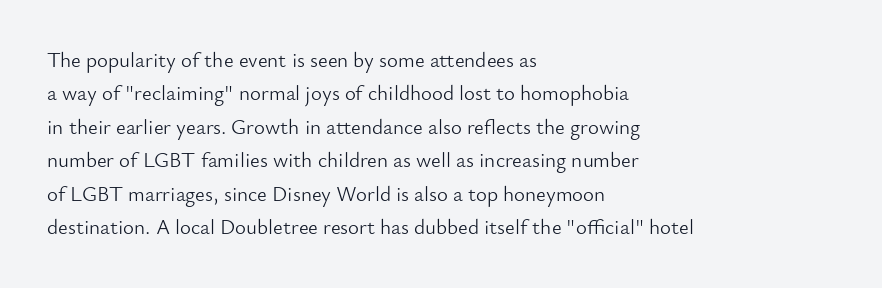
Q: Is the text bold? A: No.
Q: Is the text italic (slanted)? A: No, it is upright.
Q: Is the text underlined? A: No.
Q: How is the paragraph aligned? A: Left-aligned.
Q: Is the spacing between letters normal or unusually wide? A: Normal.
Q: Is the spacing between lines tight, normal or loose? A: Normal.
